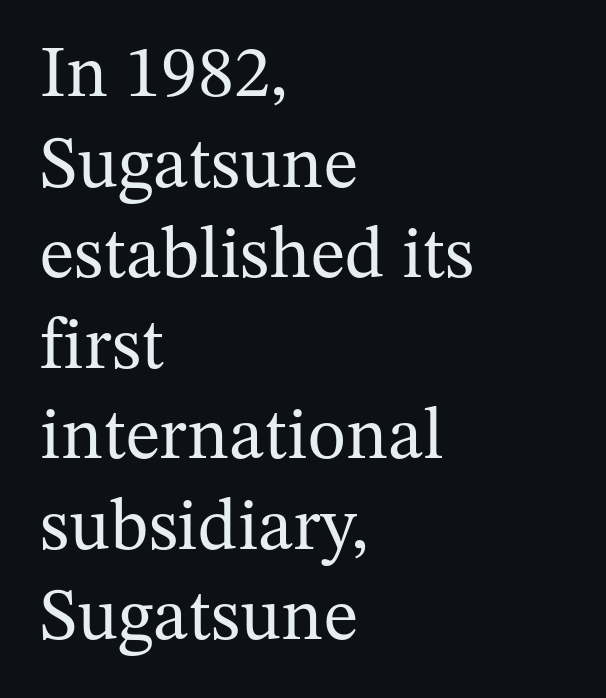
Q: Is the text bold? A: No.
Q: Is the text italic (slanted)? A: No, it is upright.
Q: Is the typeface a serif or a sans-serif typeface? A: Serif.
Q: Is the text underlined? A: No.
Q: How is the paragraph aligned? A: Left-aligned.
Q: Is the spacing between letters normal or unusually wide? A: Normal.
Q: Width (condensed, normal, or wide)? A: Normal.
Q: Stroke contrast? A: Medium.
Q: x-height? A: Medium.
Q: Monospaced? A: No.
